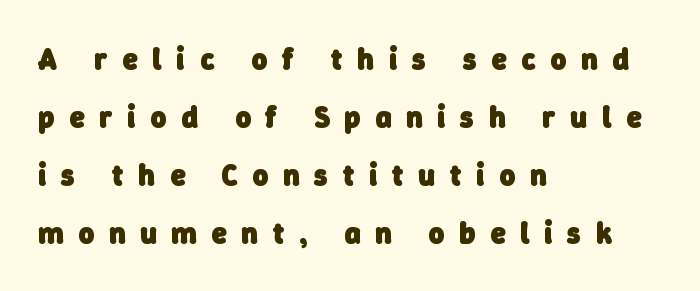
{"serif": "no", "bold": "yes", "weight": "heavy", "width": "normal", "stroke_contrast": "low", "x_height": "medium", "monospaced": "no", "underline": "no", "align": "left", "line_spacing": "loose", "line_spacing_ratio": 1.93, "letter_spacing": "wide", "letter_spacing_em": 0.5, "glyph_px": 30}
